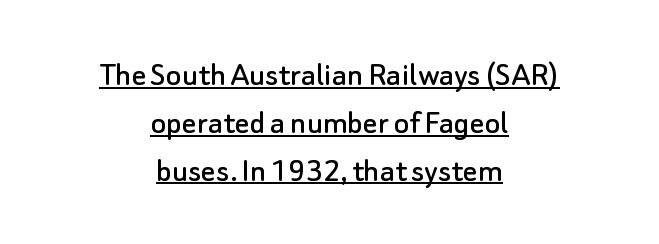
Each word holds together tightly as a unit, with standard inter-letter gaps. Honestly, the row spacing looks completely unremarkable. Each line of the rendering has a horizontal stroke beneath the glyphs. When letters stand straight like this, we call the style roman or upright.
